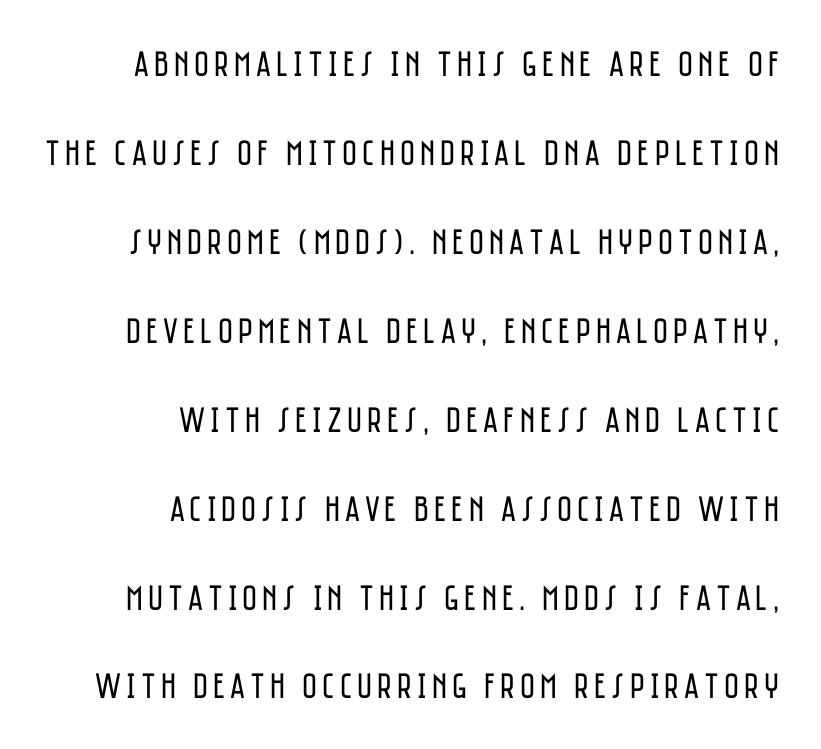
Q: Is the text bold? A: No.
Q: Is the text italic (slanted)? A: No, it is upright.
Q: Is the typeface a serif or a sans-serif typeface? A: Sans-serif.
Q: Is the text underlined? A: No.
Q: How is the paragraph aligned? A: Right-aligned.
Q: Is the spacing between lines tight, normal or loose? A: Loose.
Q: Width (condensed, normal, or wide)? A: Condensed.
Q: Stroke contrast? A: Low.
Q: x-height? A: Large.
Q: Monospaced? A: No.
